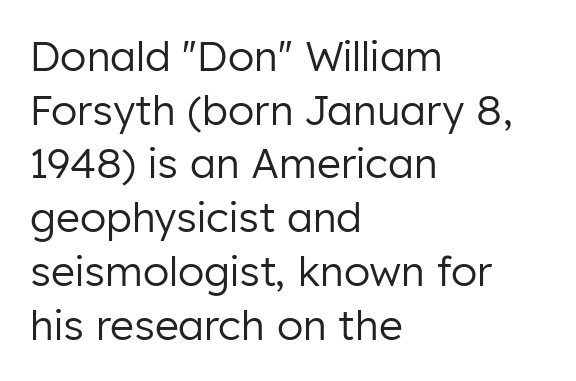
Q: Is the text bold? A: No.
Q: Is the text italic (slanted)? A: No, it is upright.
Q: Is the typeface a serif or a sans-serif typeface? A: Sans-serif.
Q: Is the text underlined? A: No.
Q: How is the paragraph aligned? A: Left-aligned.
Q: Is the spacing between letters normal or unusually wide? A: Normal.
Q: Is the spacing between lines tight, normal or loose? A: Normal.
Q: Width (condensed, normal, or wide)? A: Normal.
Q: Stroke contrast? A: Low.
Q: x-height? A: Medium.
Q: Monospaced? A: No.
